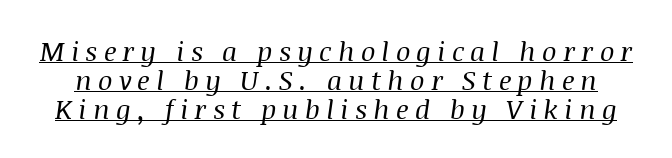
The gaps between neighbouring characters are conspicuously large. Heft: none added — not bold. The passage shown stacks its lines with hardly any gap. Looking at the ascenders, they clearly lean. Compared with undecorated copy, this sample adds a rule below the words.
